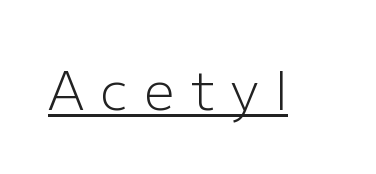
The letters advance in unequal steps, a hallmark of proportional type. Unlike italic type, these characters show no tilt at all. In terms of letterspacing, this is a distinctly airy, spread setting. This is sans-serif lettering, the kind often seen on screens and signage. Think standard paragraph weight, or any step lighter than that. Emphasis is given by a line drawn under the lettering.
